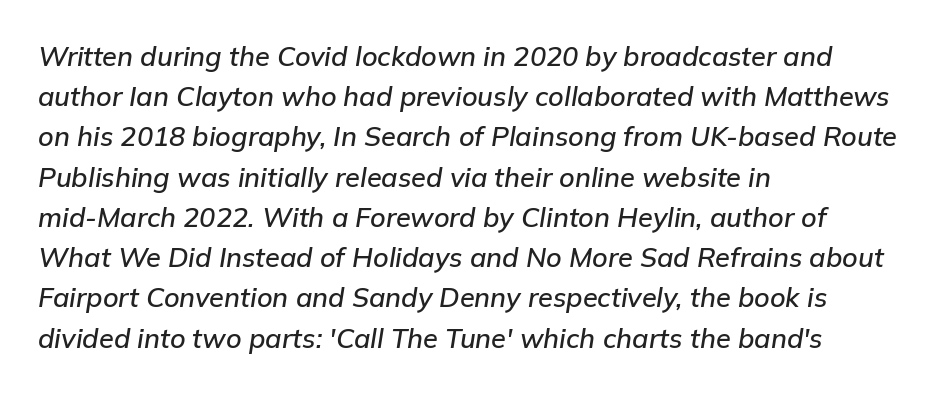
{"italic": "yes", "lean": "right", "slant_degrees": 9, "underline": "no", "align": "left", "line_spacing": "normal", "line_spacing_ratio": 1.49, "letter_spacing": "normal", "letter_spacing_em": 0.0, "glyph_px": 27}
